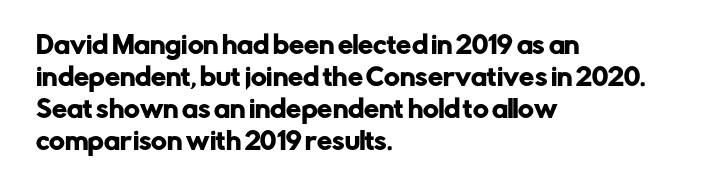
Q: Is the text italic (slanted)? A: No, it is upright.
Q: Is the text underlined? A: No.
Q: How is the paragraph aligned? A: Left-aligned.
Q: Is the spacing between letters normal or unusually wide? A: Normal.
Q: Is the spacing between lines tight, normal or loose? A: Normal.
